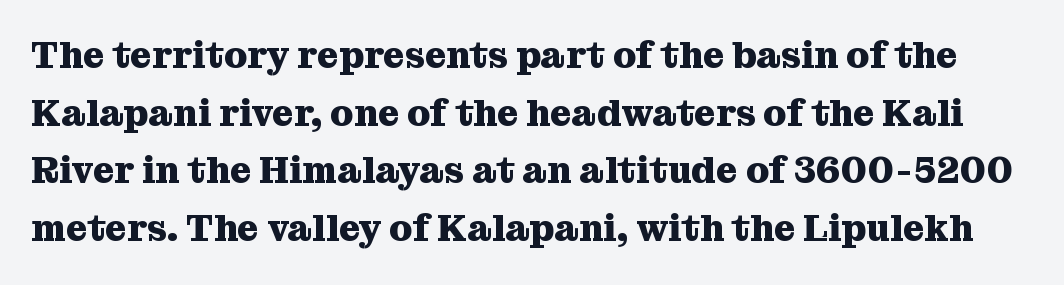
The image shows 37 px heavy serif type, upright; set normal line spacing (1.56x), normal letter spacing, not underlined; medium stroke contrast and a medium x-height.
